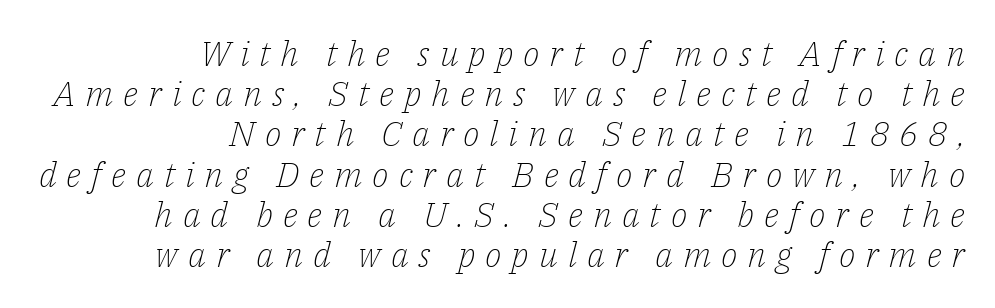
Q: Is the text bold? A: No.
Q: Is the text italic (slanted)? A: Yes, it leans right by about 14 degrees.
Q: Is the typeface a serif or a sans-serif typeface? A: Serif.
Q: Is the text underlined? A: No.
Q: How is the paragraph aligned? A: Right-aligned.
Q: Is the spacing between letters normal or unusually wide? A: Unusually wide.
Q: Is the spacing between lines tight, normal or loose? A: Tight.
Q: Width (condensed, normal, or wide)? A: Normal.
Q: Stroke contrast? A: Low.
Q: x-height? A: Medium.
Q: Monospaced? A: No.
